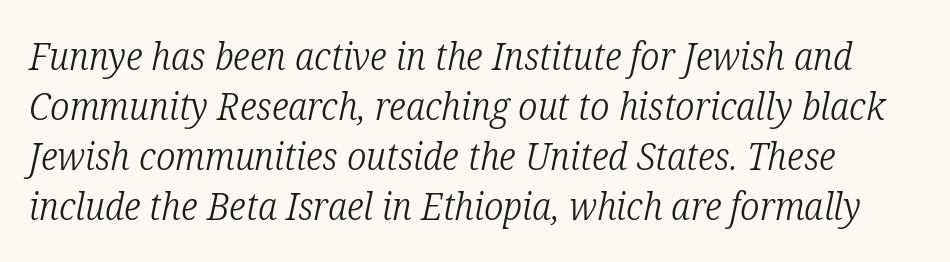
Bare-footed words on every line. The designer went with a serif here, giving each stem small feet. These lines are rendered in a variable-pitch font. These glyphs show unthickened strokes, regular width or finer.
